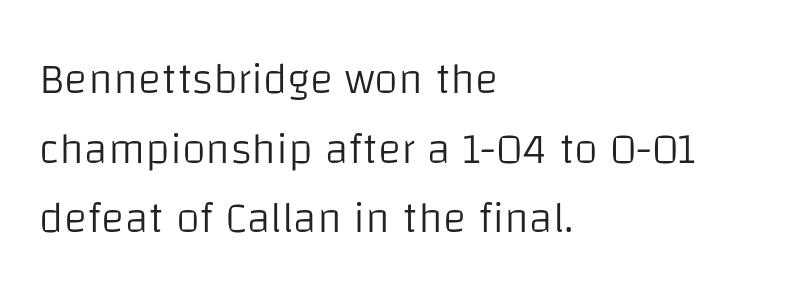
Q: Is the text bold? A: No.
Q: Is the text italic (slanted)? A: No, it is upright.
Q: Is the typeface a serif or a sans-serif typeface? A: Sans-serif.
Q: Is the text underlined? A: No.
Q: How is the paragraph aligned? A: Left-aligned.
Q: Is the spacing between letters normal or unusually wide? A: Normal.
Q: Is the spacing between lines tight, normal or loose? A: Normal.
Q: Width (condensed, normal, or wide)? A: Normal.
Q: Stroke contrast? A: Low.
Q: x-height? A: Large.
Q: Monospaced? A: No.
